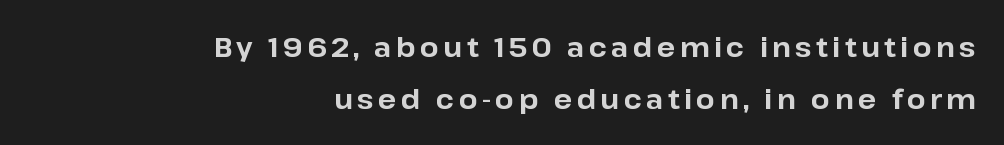
Q: Is the text bold? A: Yes.
Q: Is the text italic (slanted)? A: No, it is upright.
Q: Is the text underlined? A: No.
Q: How is the paragraph aligned? A: Right-aligned.
Q: Is the spacing between lines tight, normal or loose? A: Loose.
